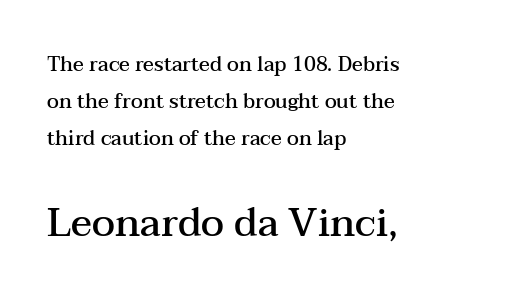
Q: Is the text bold? A: Semi-bold.
Q: Is the text italic (slanted)? A: No, it is upright.
Q: Is the typeface a serif or a sans-serif typeface? A: Serif.
Q: Is the text underlined? A: No.
Q: How is the paragraph aligned? A: Left-aligned.
Q: Is the spacing between letters normal or unusually wide? A: Normal.
Q: Which block of text is set in a larger size, the first (top) or the second (bottom)? A: The second (bottom) one.
Q: Width (condensed, normal, or wide)? A: Wide.
Q: Stroke contrast? A: Medium.
Q: x-height? A: Medium.
Q: Monospaced? A: No.
